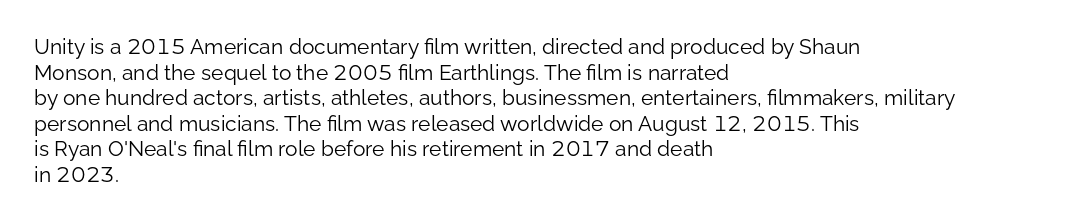
The image shows 21 px text type, upright; set left-aligned, line spacing 1.22x, normal letter spacing, not underlined.
